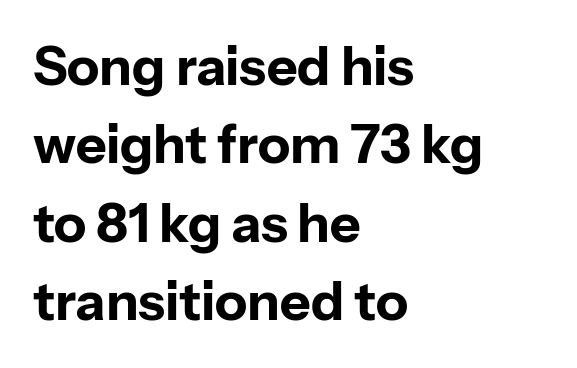
Note the varied advance widths — an 'i' is clearly narrower than an 'm'. The letters stand straight up with perfectly vertical stems. Short note: letters normally spaced. The rendering uses a moderate line-height, typical for paragraphs.
